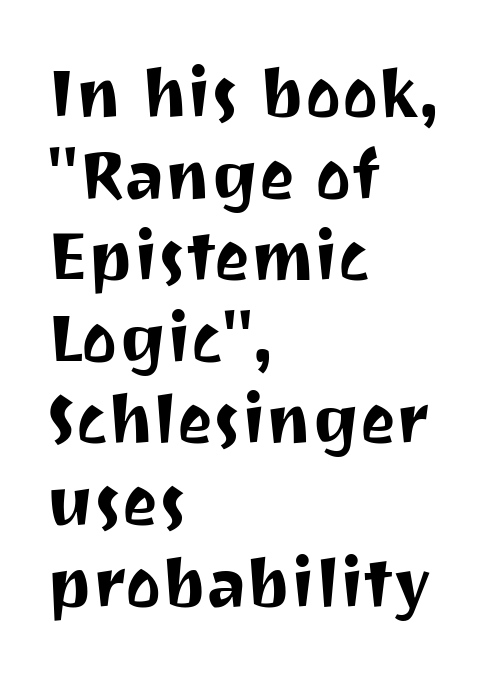
The image shows 68 px sans-serif type, upright; set left-aligned, line spacing 1.2x, normal letter spacing, not underlined; medium stroke contrast and a medium x-height.
